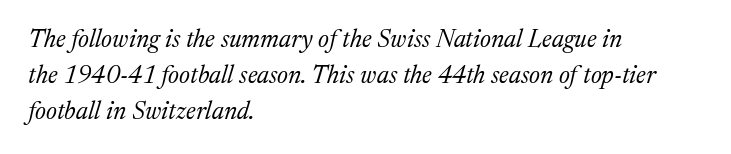
The image shows 25 px text type, italic (leaning right); set left-aligned, normal line spacing (1.44x), normal letter spacing, not underlined.
